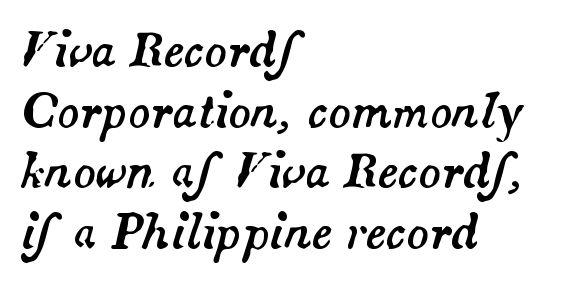
The image shows 46 px text type, italic (leaning right); set left-aligned, normal line spacing (1.32x), normal letter spacing, not underlined; medium stroke contrast and a small x-height.
